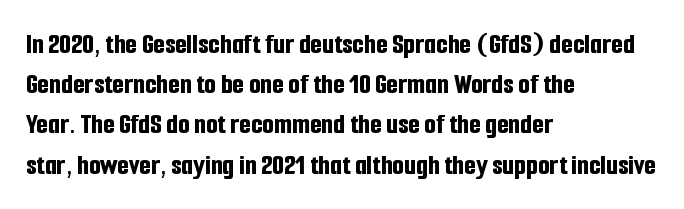
Q: Is the text bold? A: Yes.
Q: Is the text italic (slanted)? A: No, it is upright.
Q: Is the typeface a serif or a sans-serif typeface? A: Sans-serif.
Q: Is the text underlined? A: No.
Q: How is the paragraph aligned? A: Left-aligned.
Q: Is the spacing between letters normal or unusually wide? A: Normal.
Q: Is the spacing between lines tight, normal or loose? A: Normal.
Q: Width (condensed, normal, or wide)? A: Condensed.
Q: Stroke contrast? A: Low.
Q: x-height? A: Medium.
Q: Monospaced? A: No.
